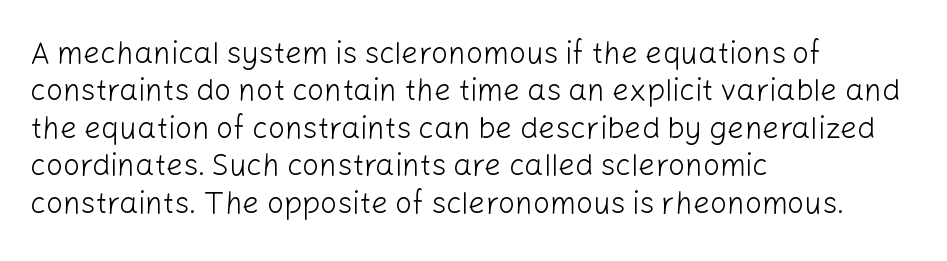
{"serif": "no", "italic": "no", "bold": "no", "weight": "light", "width": "normal", "stroke_contrast": "low", "x_height": "medium", "monospaced": "no", "underline": "no", "align": "left", "line_spacing": "normal", "line_spacing_ratio": 1.25, "letter_spacing": "normal", "letter_spacing_em": 0.0, "glyph_px": 30}
